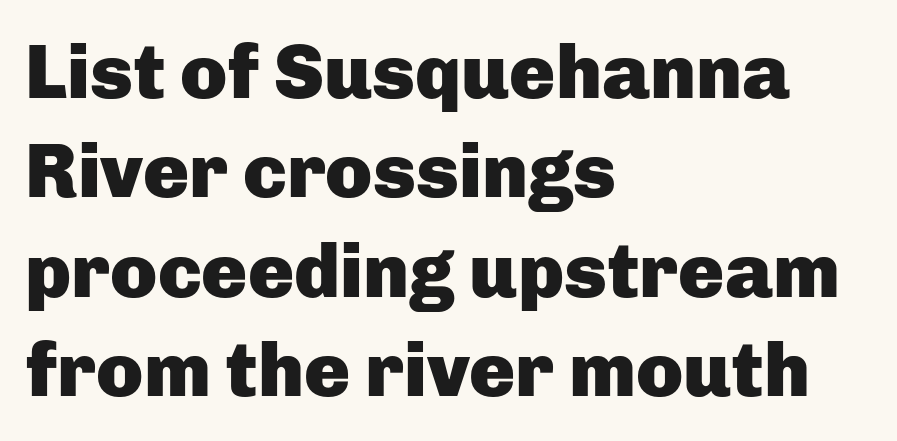
The baseline area is clear. Observe the ordinary spacing: letters are neighbours, not strangers. Vertically, the passage feels balanced, rows spaced as you'd expect. A typesetter would mark this as roman, not italic.
